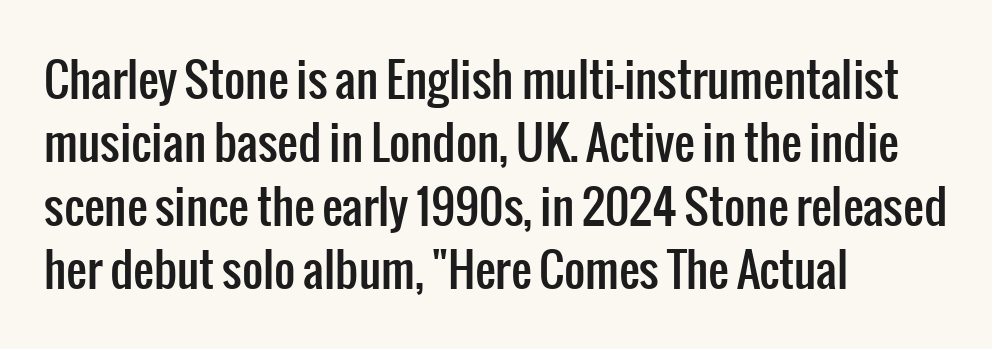
Q: Is the text italic (slanted)? A: No, it is upright.
Q: Is the typeface a serif or a sans-serif typeface? A: Sans-serif.
Q: Is the text underlined? A: No.
Q: How is the paragraph aligned? A: Left-aligned.
Q: Is the spacing between letters normal or unusually wide? A: Normal.
Q: Is the spacing between lines tight, normal or loose? A: Normal.
Q: Width (condensed, normal, or wide)? A: Condensed.
Q: Stroke contrast? A: Low.
Q: x-height? A: Medium.
Q: Monospaced? A: No.
